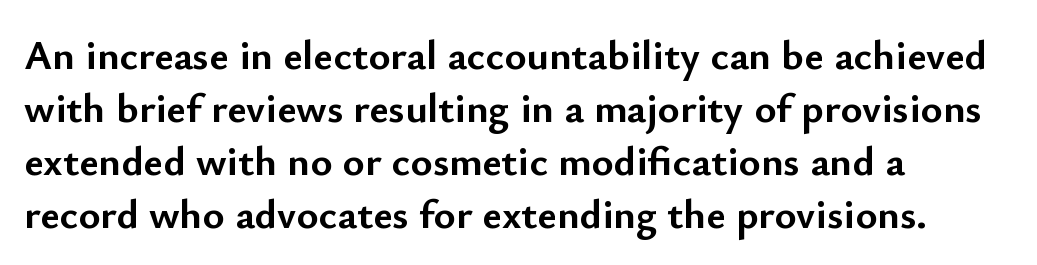
Q: Is the text bold? A: Yes.
Q: Is the text italic (slanted)? A: No, it is upright.
Q: Is the typeface a serif or a sans-serif typeface? A: Sans-serif.
Q: Is the text underlined? A: No.
Q: How is the paragraph aligned? A: Left-aligned.
Q: Is the spacing between letters normal or unusually wide? A: Normal.
Q: Is the spacing between lines tight, normal or loose? A: Normal.
Q: Width (condensed, normal, or wide)? A: Normal.
Q: Stroke contrast? A: Low.
Q: x-height? A: Small.
Q: Monospaced? A: No.
